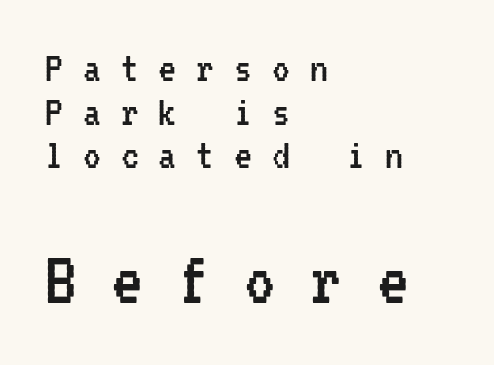
{"serif": "no", "italic": "no", "bold": "no", "weight": "regular", "width": "condensed", "stroke_contrast": "low", "x_height": "medium", "monospaced": "yes", "underline": "no", "align": "left", "line_spacing": "tight", "line_spacing_ratio": 0.97, "letter_spacing": "wide", "letter_spacing_em": 0.44, "larger_block": "second", "size_ratio": 1.76, "glyph_px": 79}
